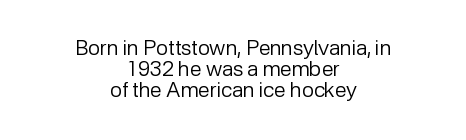
Weight: in the light-to-regular range. Designer's note — italics off, roman on. Summary of vertical rhythm: compact, with narrow interline spacing. The gaps between neighbouring characters are ordinary and unremarkable.
